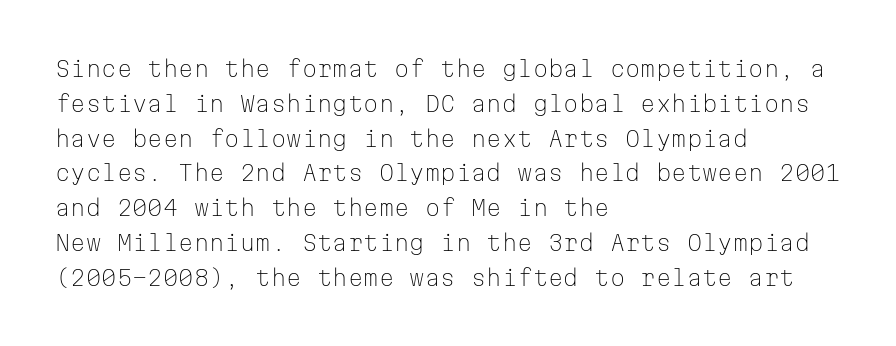
{"italic": "no", "bold": "no", "underline": "no", "align": "left", "line_spacing": "normal", "line_spacing_ratio": 1.58, "letter_spacing": "normal", "letter_spacing_em": 0.0, "glyph_px": 22}
